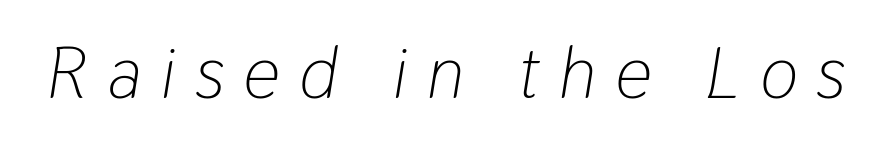
The string is rendered with underlining switched off. The typesetting does not lean heavy: it is not bold. Proportional: the letters do not fall into vertical columns. Yep, that's italic — everything's leaning. The letters are spread apart with noticeably loose tracking.
